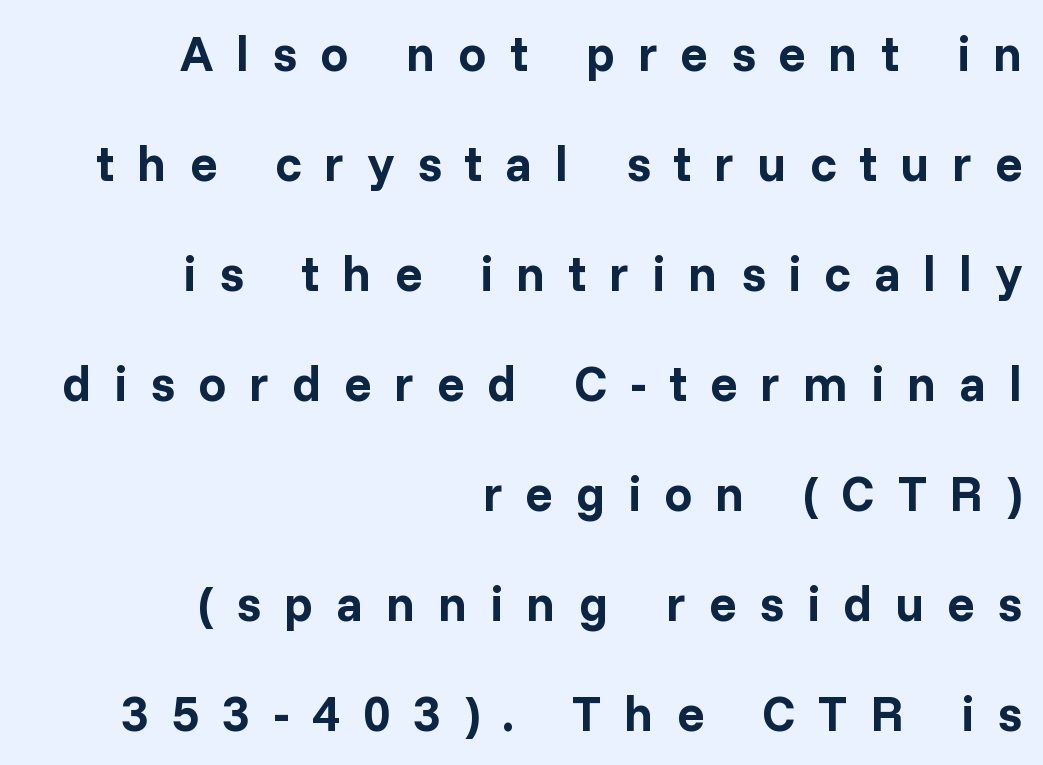
Q: Is the text bold? A: Yes.
Q: Is the text italic (slanted)? A: No, it is upright.
Q: Is the typeface a serif or a sans-serif typeface? A: Sans-serif.
Q: Is the text underlined? A: No.
Q: How is the paragraph aligned? A: Right-aligned.
Q: Is the spacing between letters normal or unusually wide? A: Unusually wide.
Q: Is the spacing between lines tight, normal or loose? A: Loose.
Q: Width (condensed, normal, or wide)? A: Normal.
Q: Stroke contrast? A: Low.
Q: x-height? A: Medium.
Q: Monospaced? A: No.
